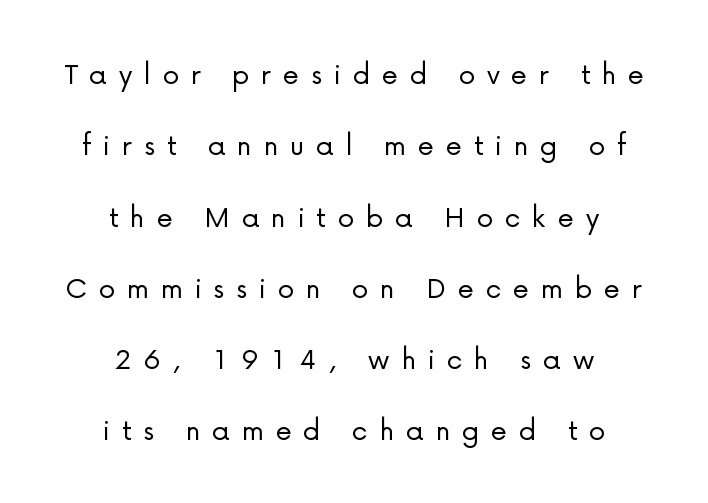
Vertical stems look standard width or narrower in stroke. These lines stack symmetrically, like a column narrowing and widening about its center. Short note: letters widely spaced. A sans-serif font was chosen for this passage. Unmarked baselines from the first word to the last.
